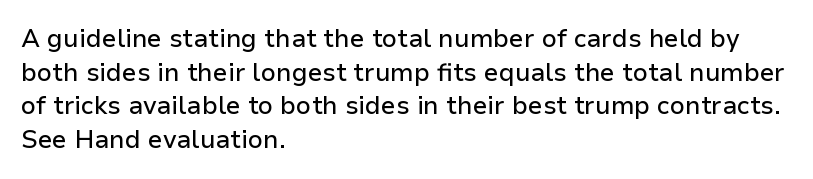
Q: Is the text italic (slanted)? A: No, it is upright.
Q: Is the text underlined? A: No.
Q: How is the paragraph aligned? A: Left-aligned.
Q: Is the spacing between letters normal or unusually wide? A: Normal.
Q: Is the spacing between lines tight, normal or loose? A: Normal.
